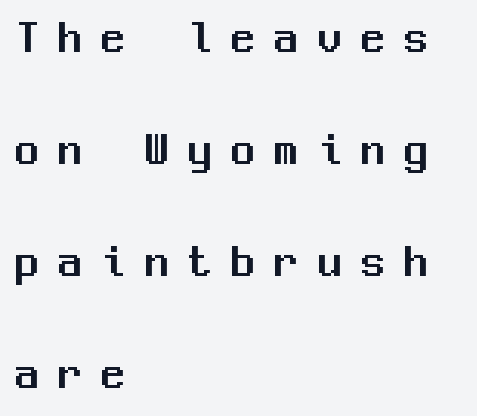
The image shows 47 px sans-serif type, upright, monospaced; set left-aligned, loose line spacing (2.38x), unusually wide letter spacing (+0.42 em), not underlined; medium stroke contrast and a medium x-height.
